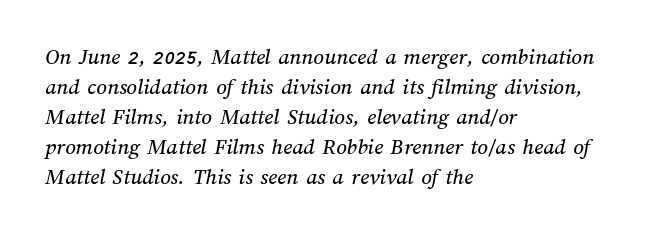
{"underline": "no", "align": "left", "line_spacing": "normal", "line_spacing_ratio": 1.3, "letter_spacing": "normal", "letter_spacing_em": 0.0, "glyph_px": 23}
